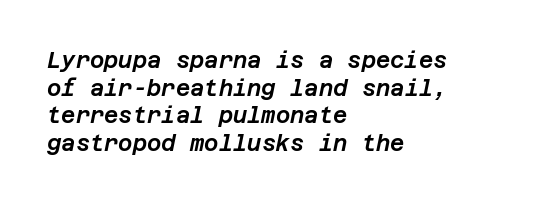
This sample is left-justified, so line endings fall wherever the words run out. The words here are not underlined. This sample uses an oblique cut, with every glyph tilted off the vertical. Quick note: interline space is typical. Spacing between characters is what you'd get straight out of the box.
